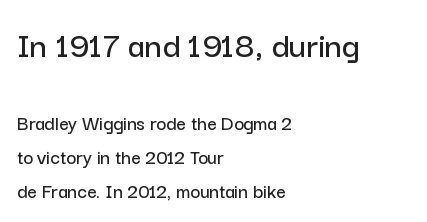
Q: Is the text italic (slanted)? A: No, it is upright.
Q: Is the typeface a serif or a sans-serif typeface? A: Sans-serif.
Q: Is the text underlined? A: No.
Q: How is the paragraph aligned? A: Left-aligned.
Q: Is the spacing between letters normal or unusually wide? A: Normal.
Q: Is the spacing between lines tight, normal or loose? A: Normal.
Q: Which block of text is set in a larger size, the first (top) or the second (bottom)? A: The first (top) one.
Q: Width (condensed, normal, or wide)? A: Normal.
Q: Stroke contrast? A: Low.
Q: x-height? A: Medium.
Q: Monospaced? A: No.
